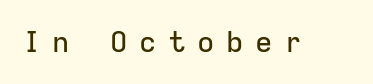
{"serif": "no", "italic": "no", "width": "normal", "stroke_contrast": "low", "x_height": "medium", "monospaced": "yes", "underline": "no", "letter_spacing": "wide", "letter_spacing_em": 0.4, "glyph_px": 29}
